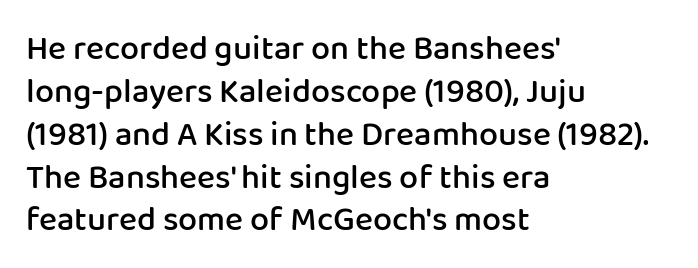
Q: Is the text bold? A: Semi-bold.
Q: Is the text italic (slanted)? A: No, it is upright.
Q: Is the typeface a serif or a sans-serif typeface? A: Sans-serif.
Q: Is the text underlined? A: No.
Q: How is the paragraph aligned? A: Left-aligned.
Q: Is the spacing between letters normal or unusually wide? A: Normal.
Q: Is the spacing between lines tight, normal or loose? A: Normal.
Q: Width (condensed, normal, or wide)? A: Normal.
Q: Stroke contrast? A: Low.
Q: x-height? A: Medium.
Q: Monospaced? A: No.
